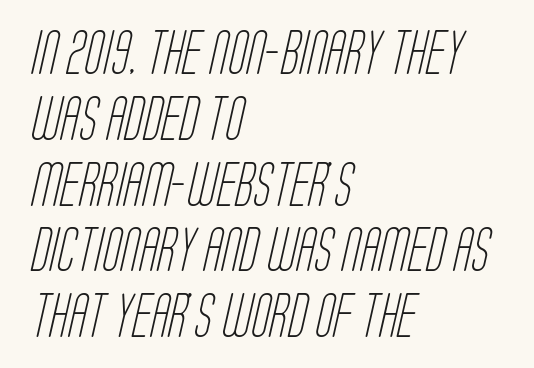
Q: Is the text bold? A: No.
Q: Is the typeface a serif or a sans-serif typeface? A: Sans-serif.
Q: Is the text underlined? A: No.
Q: How is the paragraph aligned? A: Left-aligned.
Q: Is the spacing between letters normal or unusually wide? A: Normal.
Q: Is the spacing between lines tight, normal or loose? A: Normal.
Q: Width (condensed, normal, or wide)? A: Condensed.
Q: Stroke contrast? A: Low.
Q: x-height? A: Large.
Q: Monospaced? A: No.
